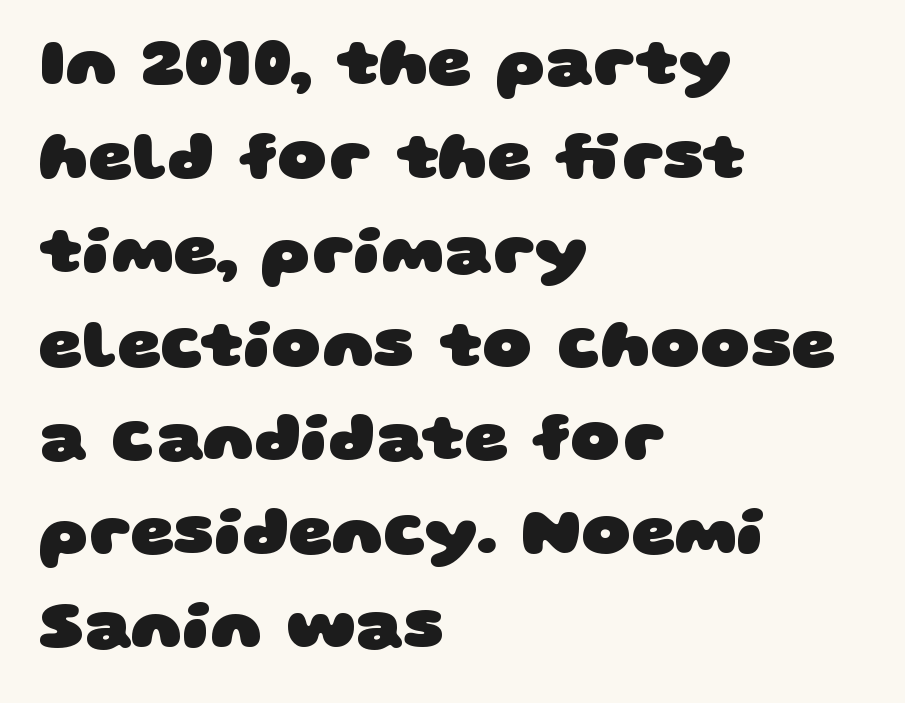
Q: Is the text bold? A: Yes.
Q: Is the typeface a serif or a sans-serif typeface? A: Sans-serif.
Q: Is the text underlined? A: No.
Q: How is the paragraph aligned? A: Left-aligned.
Q: Is the spacing between letters normal or unusually wide? A: Normal.
Q: Is the spacing between lines tight, normal or loose? A: Normal.
Q: Width (condensed, normal, or wide)? A: Wide.
Q: Stroke contrast? A: Low.
Q: x-height? A: Large.
Q: Monospaced? A: No.
